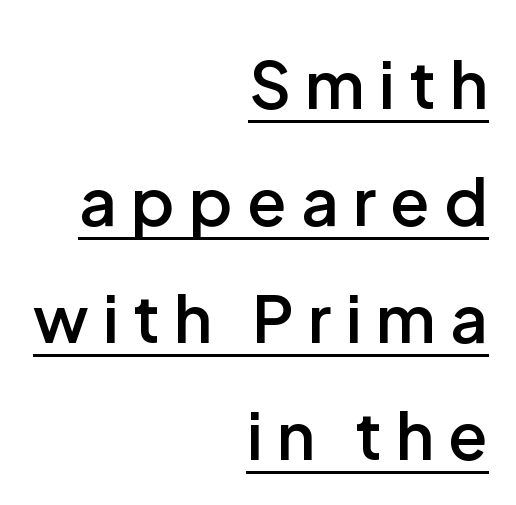
Honestly, the letter spacing is so wide it's the main thing you notice. This sample has the flowing, uneven cadence of proportional lettering. Every character sits straight up, as roman type does. The rendering uses the underline text-decoration. Is the type bold? Partly — it's a semibold, heavier than regular but not fully bold.
